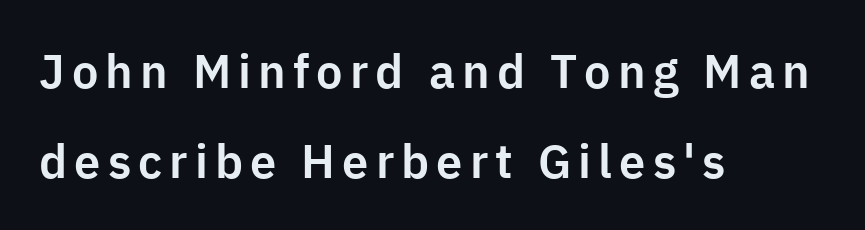
{"serif": "no", "italic": "no", "width": "normal", "stroke_contrast": "low", "x_height": "medium", "monospaced": "no", "underline": "no", "align": "left", "line_spacing": "loose", "line_spacing_ratio": 1.91, "glyph_px": 47}
